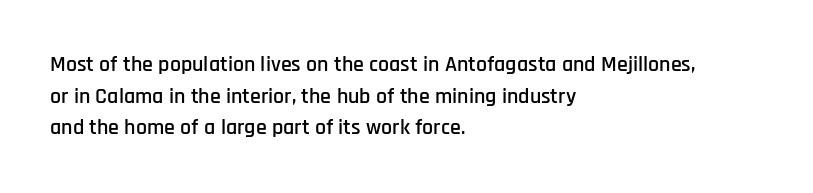
Ordinary non-slanted type is in use. Letter spacing: default. This sample is left-justified, so line endings fall wherever the words run out. Underline: absent. Successive baselines arrive at the customary interval.
